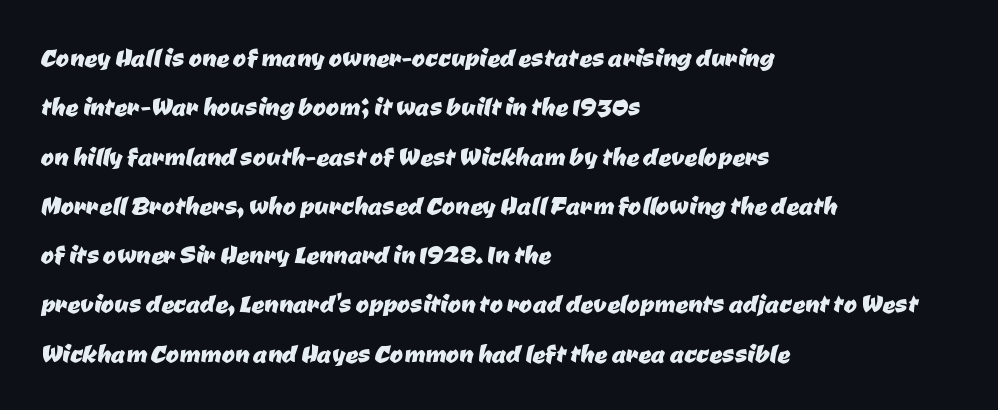
Letters rest on an invisible, unmarked baseline. This is sans-serif lettering, the kind often seen on screens and signage. Is the block centered? No — it sits flush against the left margin. In terms of letterspacing, this is plain default setting.
